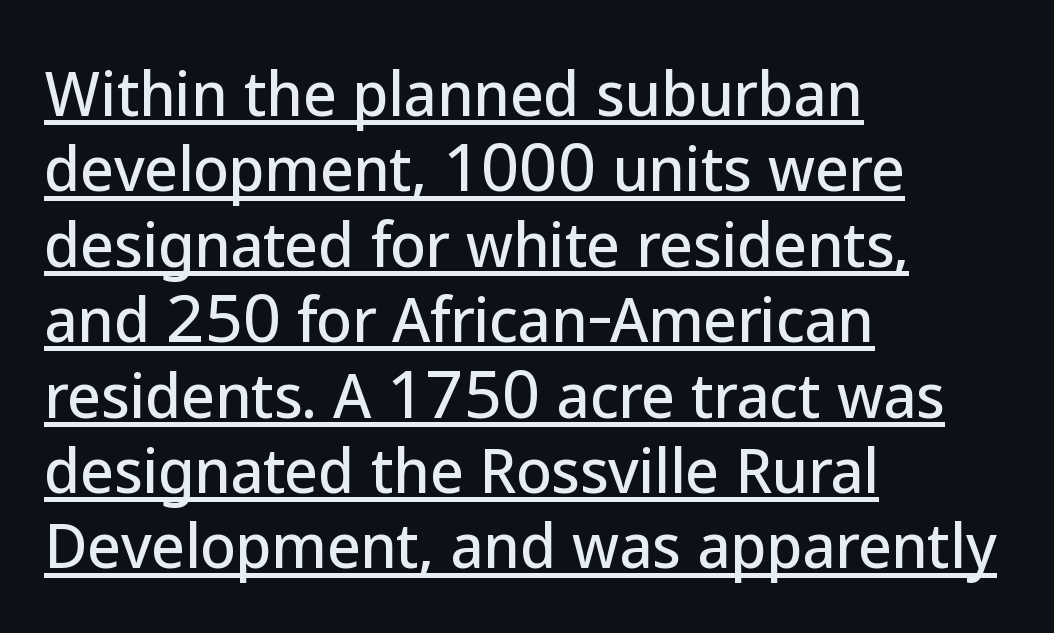
{"serif": "no", "italic": "no", "width": "normal", "stroke_contrast": "low", "x_height": "medium", "monospaced": "no", "underline": "yes", "align": "left", "line_spacing": "normal", "line_spacing_ratio": 1.3, "letter_spacing": "normal", "letter_spacing_em": 0.0, "glyph_px": 58}
